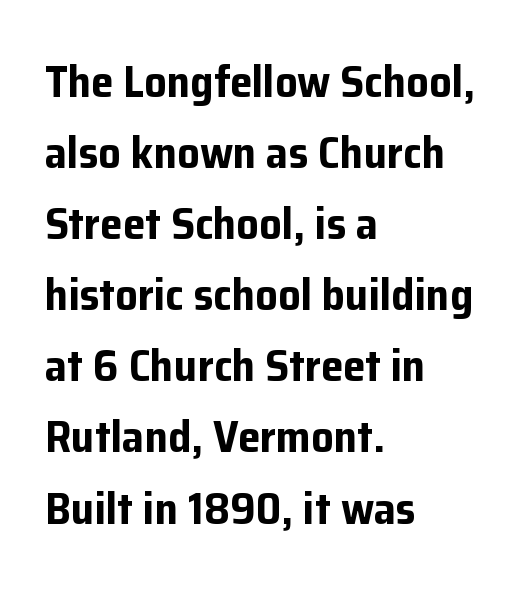
Q: Is the text bold? A: Yes.
Q: Is the text italic (slanted)? A: No, it is upright.
Q: Is the typeface a serif or a sans-serif typeface? A: Sans-serif.
Q: Is the text underlined? A: No.
Q: How is the paragraph aligned? A: Left-aligned.
Q: Is the spacing between letters normal or unusually wide? A: Normal.
Q: Is the spacing between lines tight, normal or loose? A: Normal.
Q: Width (condensed, normal, or wide)? A: Normal.
Q: Stroke contrast? A: Low.
Q: x-height? A: Medium.
Q: Monospaced? A: No.
